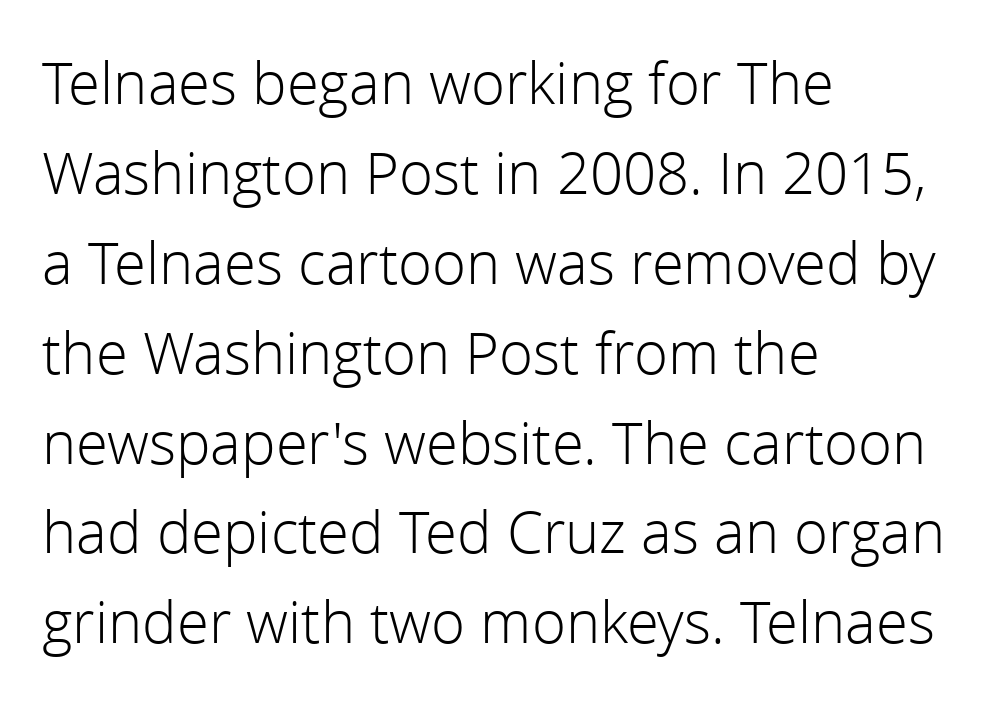
{"serif": "no", "italic": "no", "bold": "no", "weight": "light", "width": "normal", "x_height": "medium", "monospaced": "no", "underline": "no", "align": "left", "line_spacing": "normal", "line_spacing_ratio": 1.55, "letter_spacing": "normal", "letter_spacing_em": 0.0, "glyph_px": 58}
